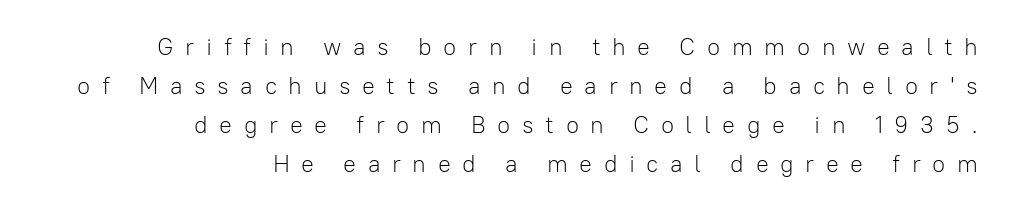
The image shows 24 px text type, upright; set right-aligned, normal line spacing (1.62x), unusually wide letter spacing (+0.48 em), not underlined.
